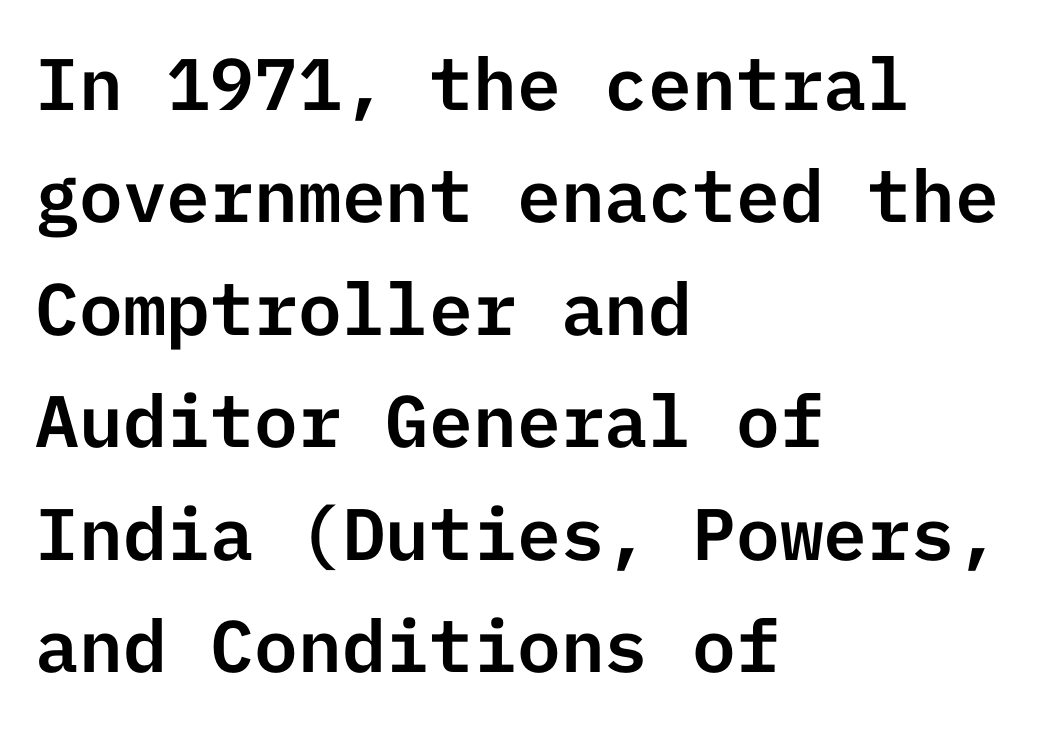
Q: Is the text italic (slanted)? A: No, it is upright.
Q: Is the typeface a serif or a sans-serif typeface? A: Sans-serif.
Q: Is the text underlined? A: No.
Q: How is the paragraph aligned? A: Left-aligned.
Q: Is the spacing between letters normal or unusually wide? A: Normal.
Q: Is the spacing between lines tight, normal or loose? A: Normal.
Q: Width (condensed, normal, or wide)? A: Normal.
Q: Stroke contrast? A: Low.
Q: x-height? A: Medium.
